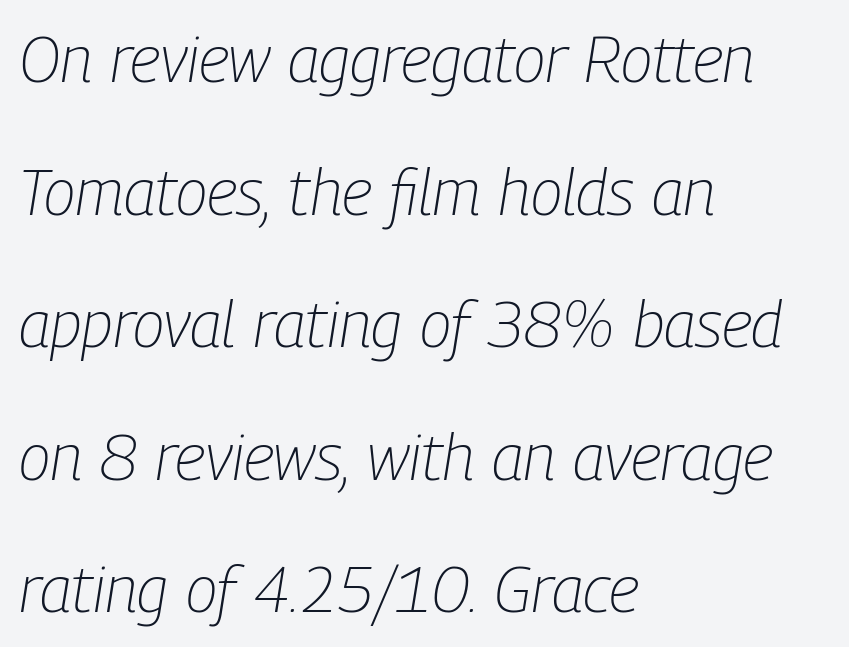
The letters advance in unequal steps, a hallmark of proportional type. On a weight scale, this lands at 450 or below. The horizontal fit of the characters is conventional and even. Honestly, the rows look like they've been pulled way apart. Anything drawn beneath the words? Only blank space.
